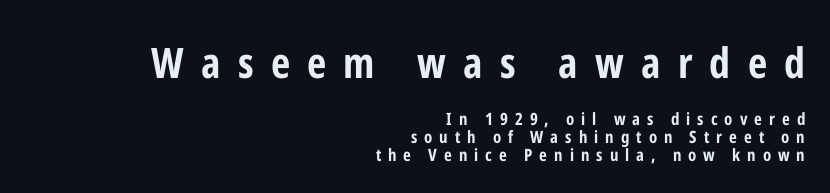
Q: Is the text bold? A: Yes.
Q: Is the text italic (slanted)? A: No, it is upright.
Q: Is the typeface a serif or a sans-serif typeface? A: Sans-serif.
Q: Is the text underlined? A: No.
Q: How is the paragraph aligned? A: Right-aligned.
Q: Is the spacing between letters normal or unusually wide? A: Unusually wide.
Q: Is the spacing between lines tight, normal or loose? A: Tight.
Q: Which block of text is set in a larger size, the first (top) or the second (bottom)? A: The first (top) one.
Q: Width (condensed, normal, or wide)? A: Condensed.
Q: Stroke contrast? A: Low.
Q: x-height? A: Medium.
Q: Monospaced? A: No.
